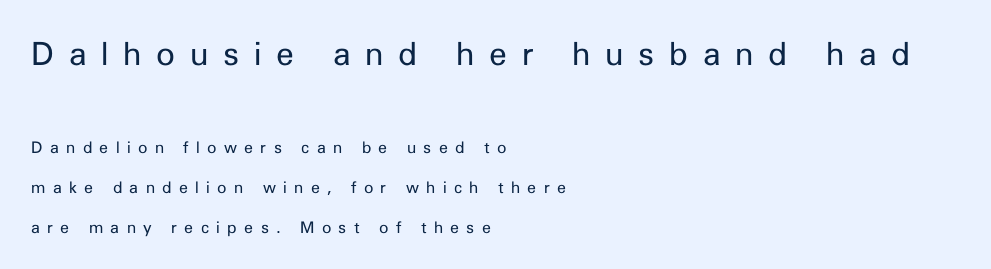
{"serif": "no", "italic": "no", "bold": "no", "weight": "regular", "width": "normal", "stroke_contrast": "low", "x_height": "medium", "monospaced": "no", "underline": "no", "align": "left", "line_spacing": "loose", "line_spacing_ratio": 2.49, "letter_spacing": "wide", "letter_spacing_em": 0.46, "larger_block": "first", "size_ratio": 2.0, "glyph_px": 32}
